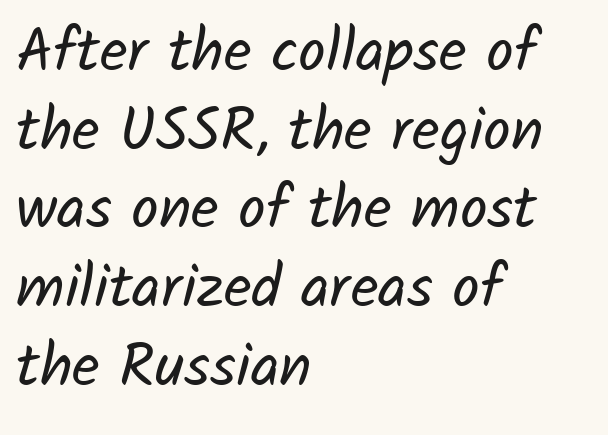
The image shows 61 px regular-weight sans-serif type; set left-aligned, normal line spacing (1.29x), normal letter spacing, not underlined; low stroke contrast and a medium x-height.
